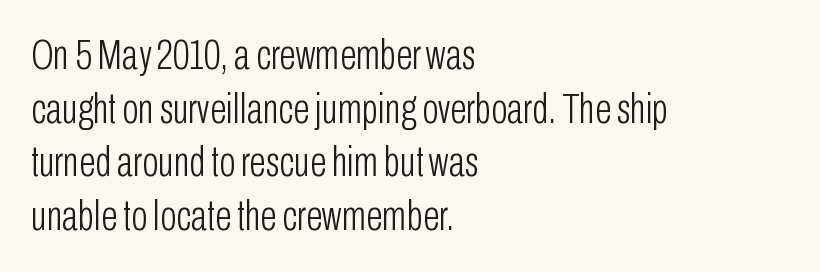
{"serif": "no", "italic": "no", "bold": "no", "weight": "light", "width": "condensed", "stroke_contrast": "low", "x_height": "medium", "monospaced": "no", "underline": "no", "align": "left", "line_spacing": "normal", "line_spacing_ratio": 1.25, "letter_spacing": "normal", "letter_spacing_em": 0.0, "glyph_px": 43}
